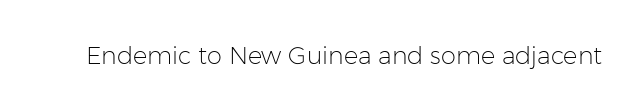
Q: Is the text bold? A: No.
Q: Is the text italic (slanted)? A: No, it is upright.
Q: Is the text underlined? A: No.
Q: Is the spacing between letters normal or unusually wide? A: Normal.
